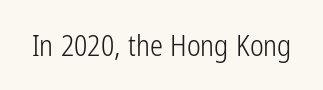
{"serif": "no", "italic": "no", "bold": "no", "weight": "light", "width": "condensed", "stroke_contrast": "low", "x_height": "medium", "monospaced": "no", "underline": "no", "letter_spacing": "normal", "letter_spacing_em": 0.0, "glyph_px": 29}
